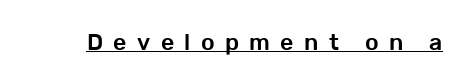
Q: Is the text italic (slanted)? A: No, it is upright.
Q: Is the text underlined? A: Yes.
Q: Is the spacing between letters normal or unusually wide? A: Unusually wide.
